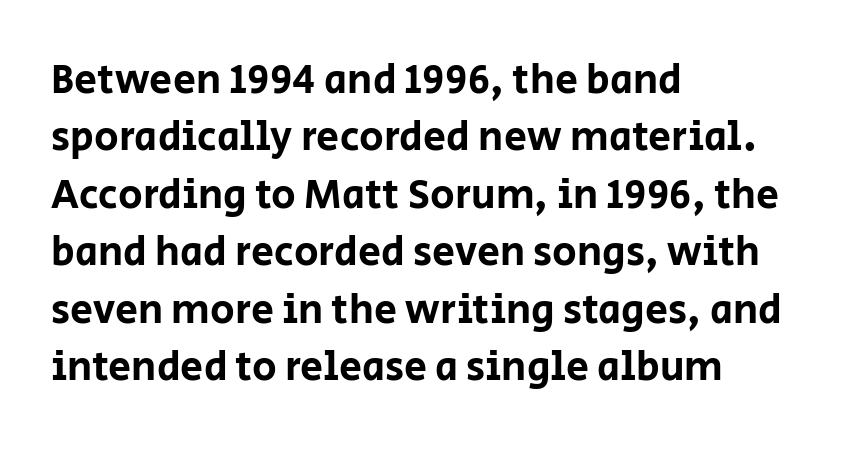
The image shows 41 px sans-serif type, upright; set left-aligned, normal line spacing (1.4x), normal letter spacing, not underlined; low stroke contrast and a large x-height.
